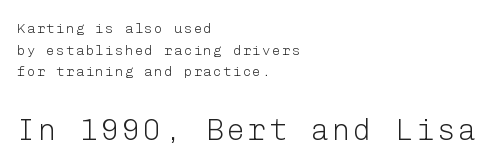
Descender tails drop into unmarked territory. This sample uses an upright cut, with every glyph sitting square on the baseline. Check where the strokes stop: nothing finishes them off — pure sans. Nothing heavy about these letters — not bold at all.
